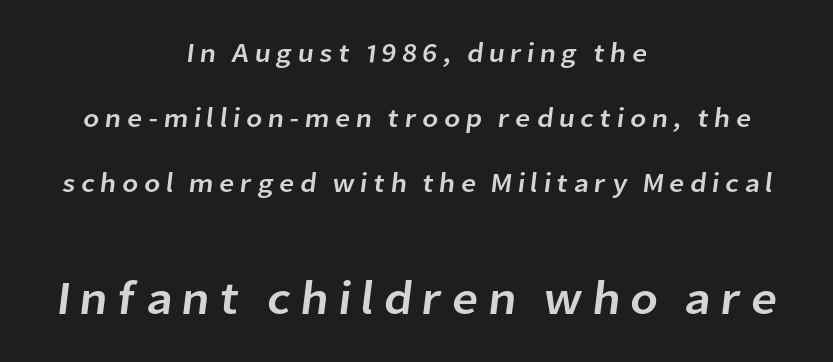
Q: Is the typeface a serif or a sans-serif typeface? A: Sans-serif.
Q: Is the text underlined? A: No.
Q: How is the paragraph aligned? A: Centered.
Q: Is the spacing between lines tight, normal or loose? A: Loose.
Q: Which block of text is set in a larger size, the first (top) or the second (bottom)? A: The second (bottom) one.
Q: Width (condensed, normal, or wide)? A: Normal.
Q: Stroke contrast? A: Low.
Q: x-height? A: Medium.
Q: Monospaced? A: No.
